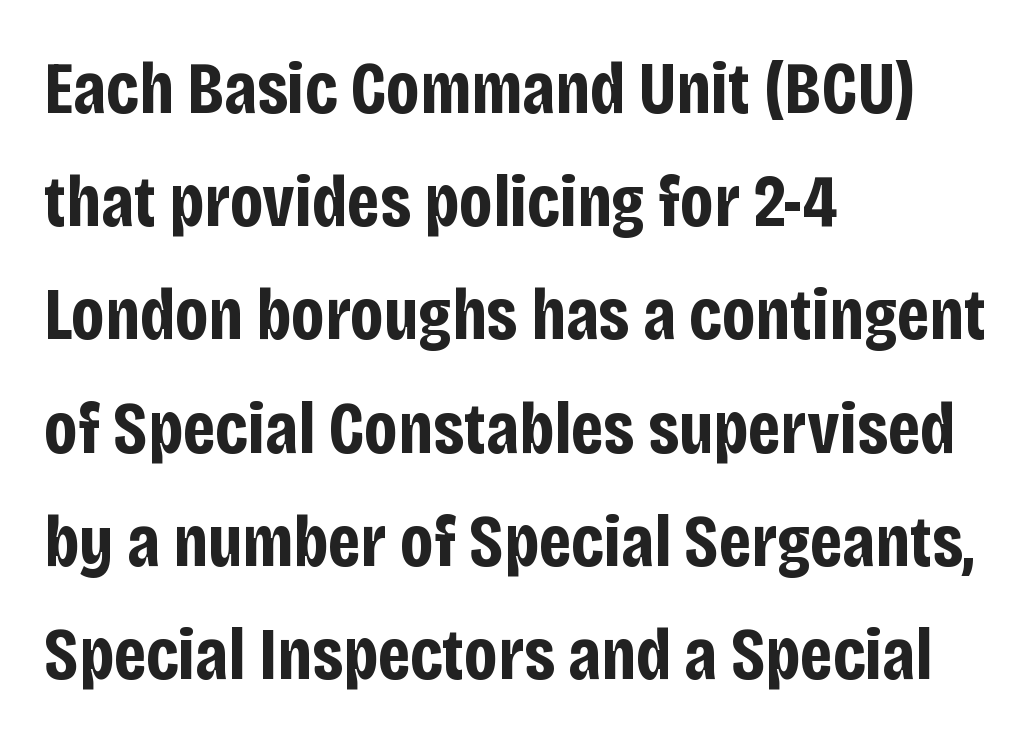
Q: Is the text bold? A: Yes.
Q: Is the text italic (slanted)? A: No, it is upright.
Q: Is the typeface a serif or a sans-serif typeface? A: Sans-serif.
Q: Is the text underlined? A: No.
Q: How is the paragraph aligned? A: Left-aligned.
Q: Is the spacing between letters normal or unusually wide? A: Normal.
Q: Is the spacing between lines tight, normal or loose? A: Normal.
Q: Width (condensed, normal, or wide)? A: Condensed.
Q: Stroke contrast? A: Low.
Q: x-height? A: Large.
Q: Monospaced? A: No.
